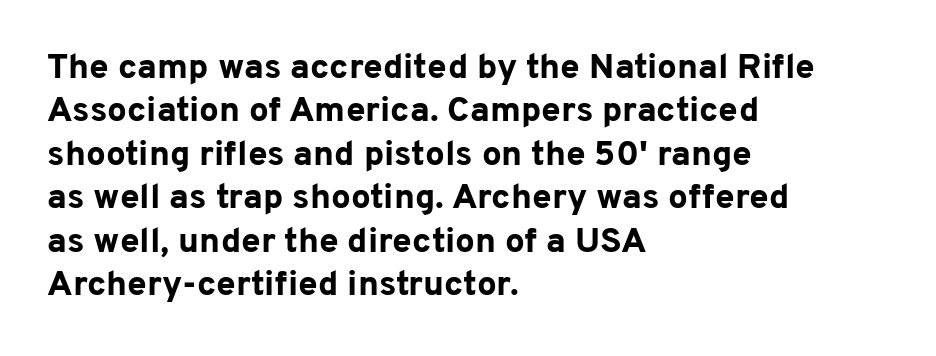
Q: Is the text bold? A: Yes.
Q: Is the text italic (slanted)? A: No, it is upright.
Q: Is the typeface a serif or a sans-serif typeface? A: Sans-serif.
Q: Is the text underlined? A: No.
Q: How is the paragraph aligned? A: Left-aligned.
Q: Is the spacing between letters normal or unusually wide? A: Normal.
Q: Width (condensed, normal, or wide)? A: Normal.
Q: Stroke contrast? A: Low.
Q: x-height? A: Medium.
Q: Monospaced? A: No.
